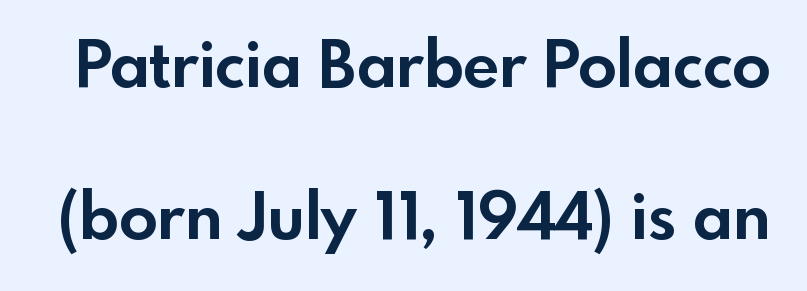
Stroke terminals: plain, sans-serif. The face used here is rendered with its standard letterfit. Descender tails drop into unmarked territory. Notice how thick the strokes are: this is what a full bold looks like. Airy leading.
